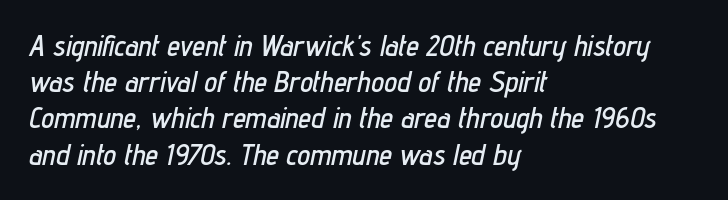
{"italic": "yes", "lean": "right", "slant_degrees": 12, "width": "condensed", "stroke_contrast": "low", "x_height": "medium", "monospaced": "no", "underline": "no", "align": "left", "line_spacing": "normal", "line_spacing_ratio": 1.25, "letter_spacing": "normal", "letter_spacing_em": 0.0, "glyph_px": 29}
